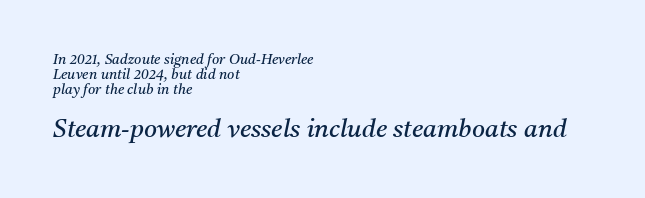
{"italic": "yes", "lean": "right", "slant_degrees": 11, "bold": "no", "underline": "no", "align": "left", "line_spacing": "tight", "line_spacing_ratio": 1.08, "letter_spacing": "normal", "letter_spacing_em": 0.0, "larger_block": "second", "size_ratio": 1.79, "glyph_px": 25}
